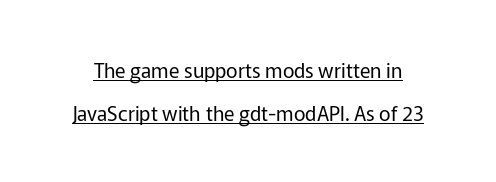
{"italic": "no", "bold": "no", "underline": "yes", "line_spacing": "loose", "line_spacing_ratio": 2.16, "letter_spacing": "normal", "letter_spacing_em": 0.0, "glyph_px": 20}
